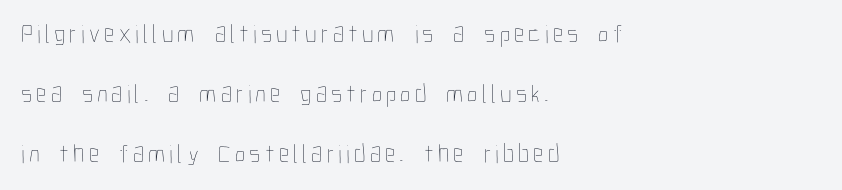
The image shows 26 px text type, upright; set left-aligned, loose line spacing (2.31x), not underlined.
